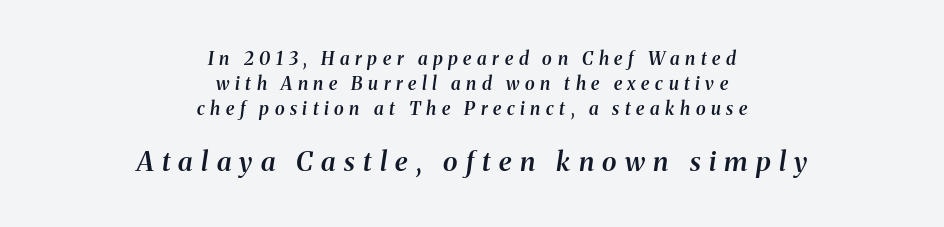
Q: Is the text bold? A: Semi-bold.
Q: Is the text italic (slanted)? A: Yes, it leans right by about 8 degrees.
Q: Is the text underlined? A: No.
Q: How is the paragraph aligned? A: Centered.
Q: Is the spacing between letters normal or unusually wide? A: Unusually wide.
Q: Is the spacing between lines tight, normal or loose? A: Normal.
Q: Which block of text is set in a larger size, the first (top) or the second (bottom)? A: The second (bottom) one.
